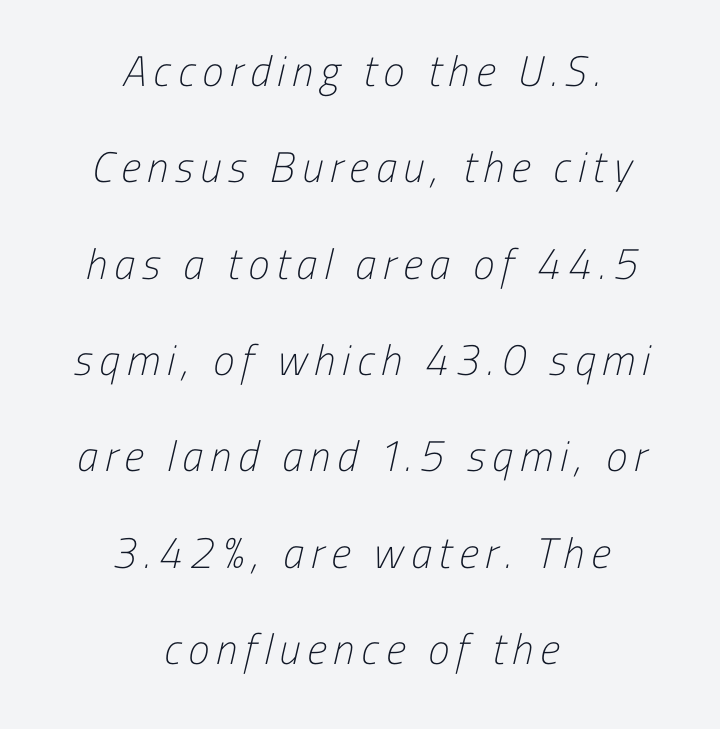
{"serif": "no", "bold": "no", "weight": "light", "width": "condensed", "stroke_contrast": "low", "x_height": "medium", "monospaced": "no", "underline": "no", "align": "center", "line_spacing": "loose", "line_spacing_ratio": 2.24, "glyph_px": 43}
